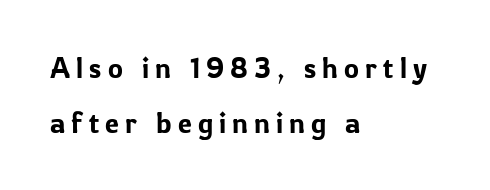
Q: Is the text italic (slanted)? A: No, it is upright.
Q: Is the typeface a serif or a sans-serif typeface? A: Sans-serif.
Q: Is the text underlined? A: No.
Q: How is the paragraph aligned? A: Left-aligned.
Q: Is the spacing between letters normal or unusually wide? A: Unusually wide.
Q: Is the spacing between lines tight, normal or loose? A: Loose.
Q: Width (condensed, normal, or wide)? A: Normal.
Q: Stroke contrast? A: Low.
Q: x-height? A: Medium.
Q: Monospaced? A: No.
